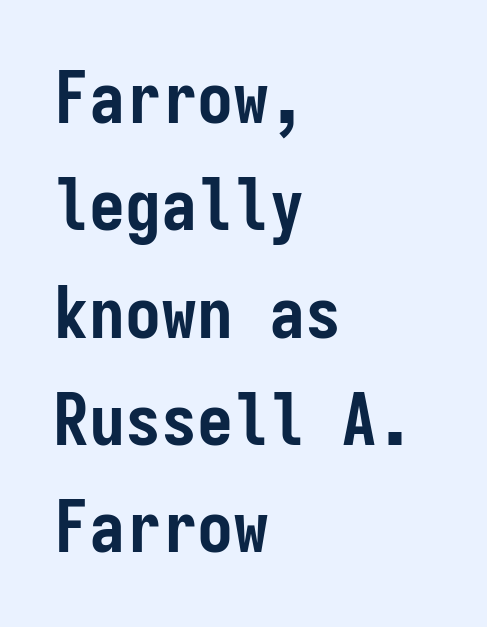
{"serif": "no", "italic": "no", "bold": "yes", "weight": "semibold", "width": "condensed", "stroke_contrast": "low", "x_height": "medium", "monospaced": "yes", "underline": "no", "align": "left", "line_spacing": "normal", "line_spacing_ratio": 1.49, "letter_spacing": "normal", "letter_spacing_em": 0.0, "glyph_px": 72}
